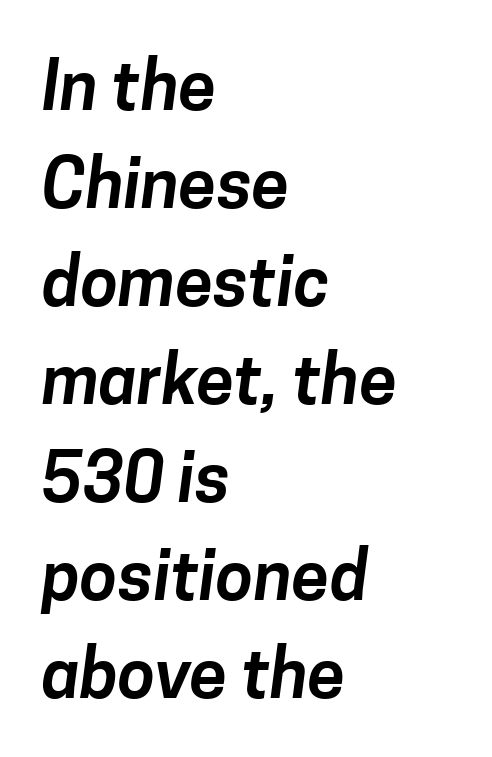
Honestly, the row spacing looks completely unremarkable. The characters display no serif detailing; their extremities are plain. Just letters on the line, the space beneath them empty. Spacing verdict: proportional, widths tailored to each character.
